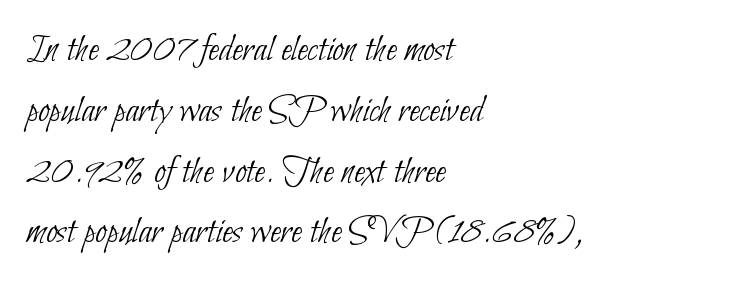
{"serif": "no", "bold": "no", "weight": "thin", "width": "condensed", "stroke_contrast": "low", "x_height": "small", "monospaced": "no", "underline": "no", "align": "left", "line_spacing": "normal", "line_spacing_ratio": 1.52, "letter_spacing": "normal", "letter_spacing_em": 0.0, "glyph_px": 40}
